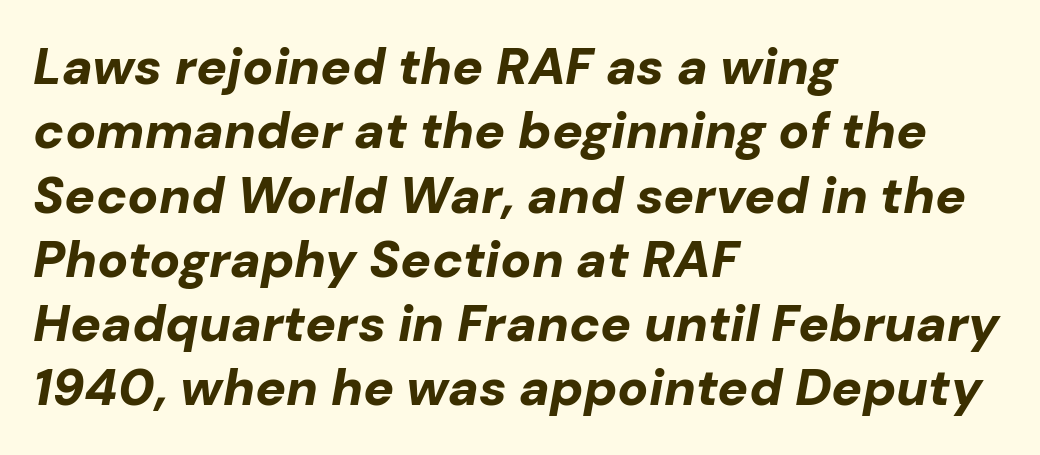
The image shows 51 px bold type, italic (leaning right); set left-aligned, normal line spacing (1.26x), normal letter spacing, not underlined; low stroke contrast and a medium x-height.
